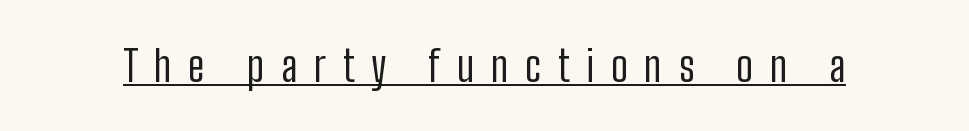
{"serif": "no", "italic": "no", "bold": "no", "weight": "regular", "width": "condensed", "stroke_contrast": "low", "x_height": "medium", "monospaced": "no", "underline": "yes", "letter_spacing": "wide", "letter_spacing_em": 0.4, "glyph_px": 42}
